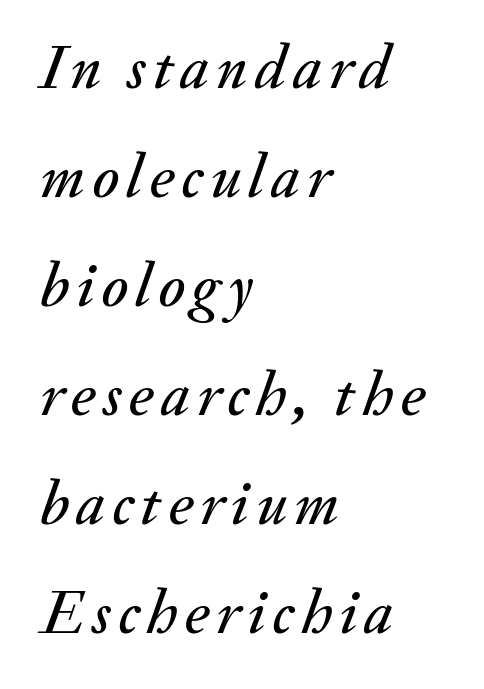
Q: Is the text italic (slanted)? A: Yes, it leans right by about 20 degrees.
Q: Is the text underlined? A: No.
Q: How is the paragraph aligned? A: Left-aligned.
Q: Width (condensed, normal, or wide)? A: Normal.
Q: Stroke contrast? A: Medium.
Q: x-height? A: Small.
Q: Monospaced? A: No.
